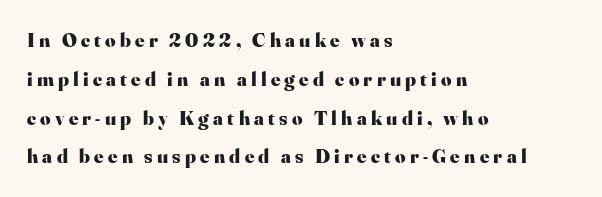
The image shows 20 px bold type, upright; set left-aligned, loose line spacing (1.94x), unusually wide letter spacing (+0.21 em), not underlined.
